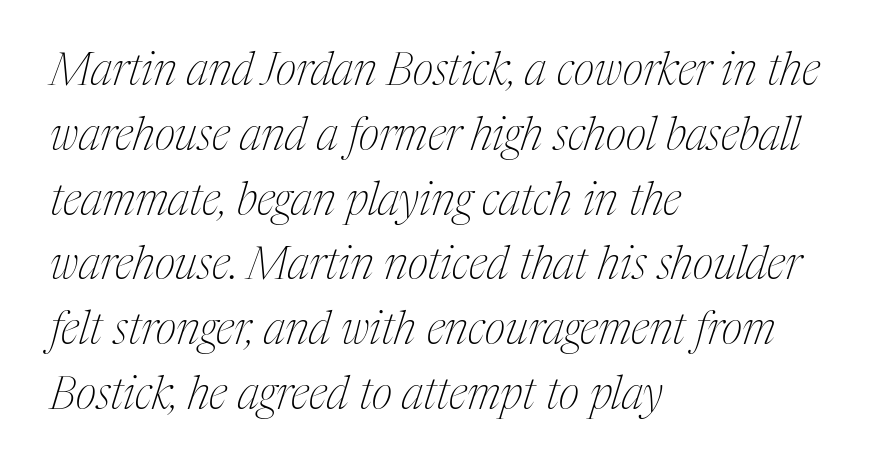
The image shows 45 px thin, condensed serif type, italic (leaning right); set left-aligned, normal line spacing (1.44x), normal letter spacing, not underlined; medium stroke contrast and a medium x-height.
